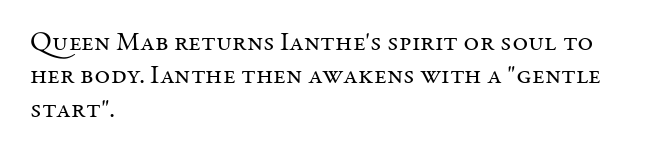
No letter is thick-stroked: the sample isn't bold. This rendering leaves character spacing at its baseline value. A bare baseline throughout the passage. Line beginnings align vertically; line endings do not. This sample uses an upright cut, with every glyph sitting square on the baseline.
